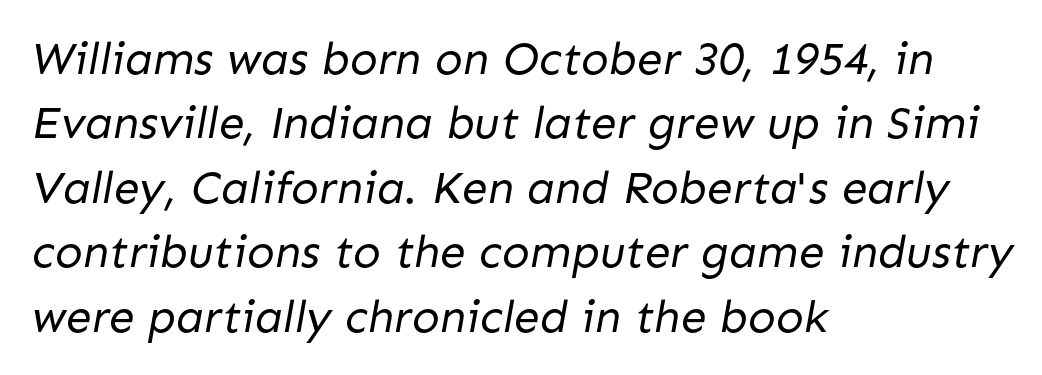
The image shows 46 px regular-weight sans-serif type; set left-aligned, normal line spacing (1.4x), normal letter spacing, not underlined; low stroke contrast and a medium x-height.
